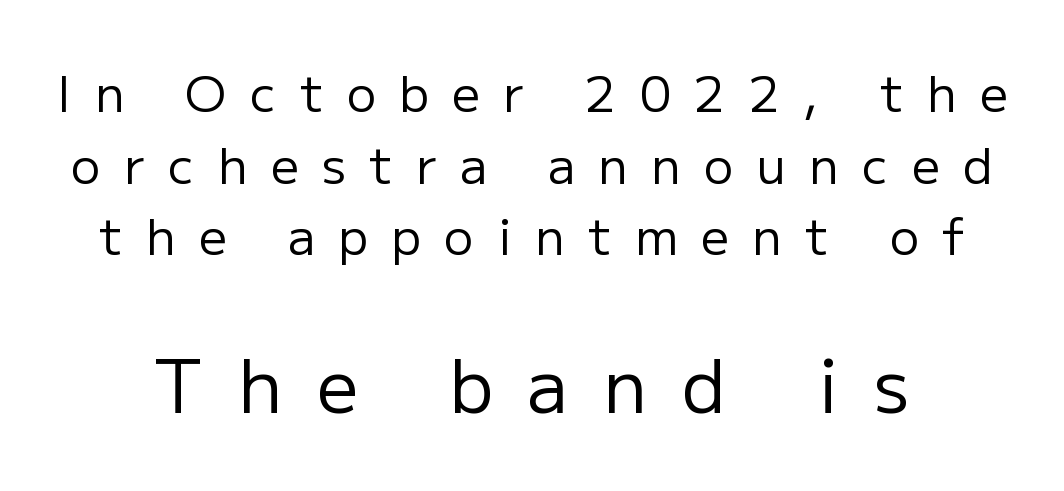
The string is rendered with underlining switched off. The rendering uses natural spacing where letterforms have individual widths. Caption: upper text group reduced, lower text group enlarged. A quiet, ordinary-to-light weight characterises the typeface. Rows of type keep a routine distance in the vertical direction.
